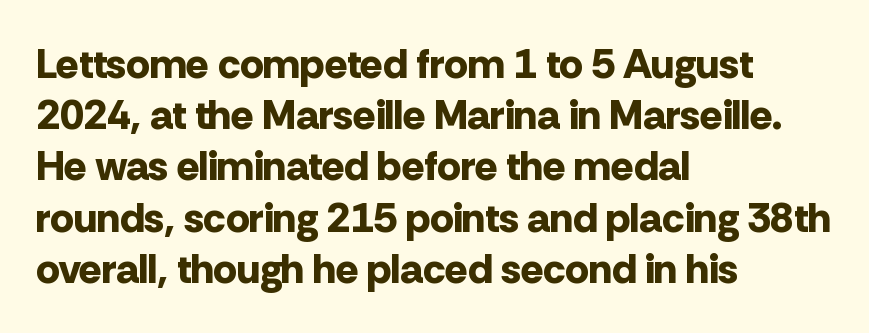
The passage is arranged the way most books set body copy — flush left. Nobody drew a line under any word here. Summary of weight: heavy, a full bold. Typographically, this falls in the sans-serif category. Italic? Not at all — the glyphs are vertical.
